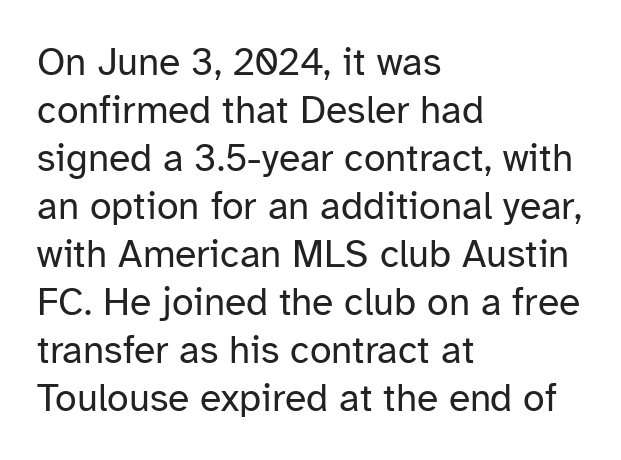
The rendering uses natural spacing where letterforms have individual widths. Compared with a typical body face, this is equally light or lighter still. The gap between lines stays unmarked. Each word holds together tightly as a unit, with standard inter-letter gaps. These lines stack with their left ends in a neat column.
